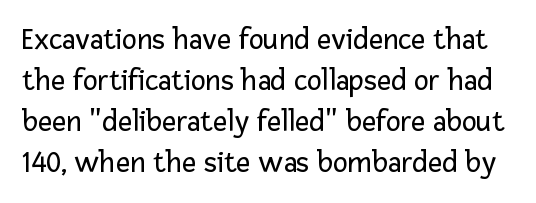
Q: Is the text bold? A: No.
Q: Is the text italic (slanted)? A: No, it is upright.
Q: Is the typeface a serif or a sans-serif typeface? A: Sans-serif.
Q: Is the text underlined? A: No.
Q: Is the spacing between letters normal or unusually wide? A: Normal.
Q: Is the spacing between lines tight, normal or loose? A: Normal.
Q: Width (condensed, normal, or wide)? A: Normal.
Q: Stroke contrast? A: Low.
Q: x-height? A: Medium.
Q: Monospaced? A: No.
